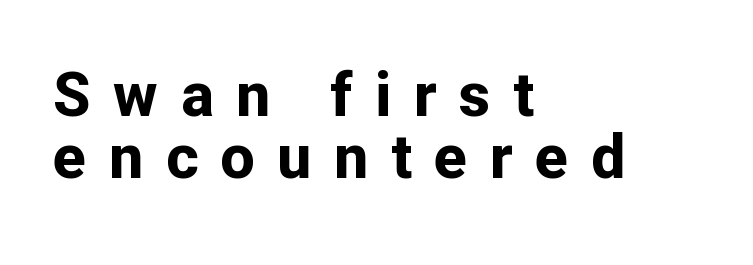
{"serif": "no", "italic": "no", "bold": "yes", "weight": "bold", "width": "normal", "stroke_contrast": "low", "x_height": "medium", "monospaced": "no", "underline": "no", "align": "left", "line_spacing": "tight", "line_spacing_ratio": 1.02, "letter_spacing": "wide", "letter_spacing_em": 0.37, "glyph_px": 61}
